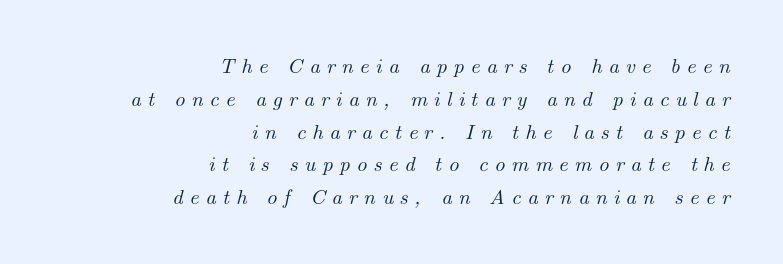
{"italic": "yes", "lean": "right", "slant_degrees": 14, "underline": "no", "align": "right", "line_spacing": "normal", "line_spacing_ratio": 1.56, "letter_spacing": "wide", "letter_spacing_em": 0.3, "glyph_px": 21}
